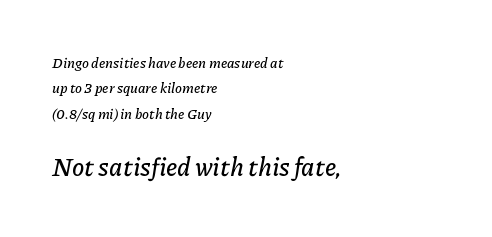
{"italic": "yes", "lean": "right", "slant_degrees": 11, "underline": "no", "align": "left", "line_spacing_ratio": 1.82, "letter_spacing": "normal", "letter_spacing_em": 0.0, "larger_block": "second", "size_ratio": 1.79, "glyph_px": 25}
